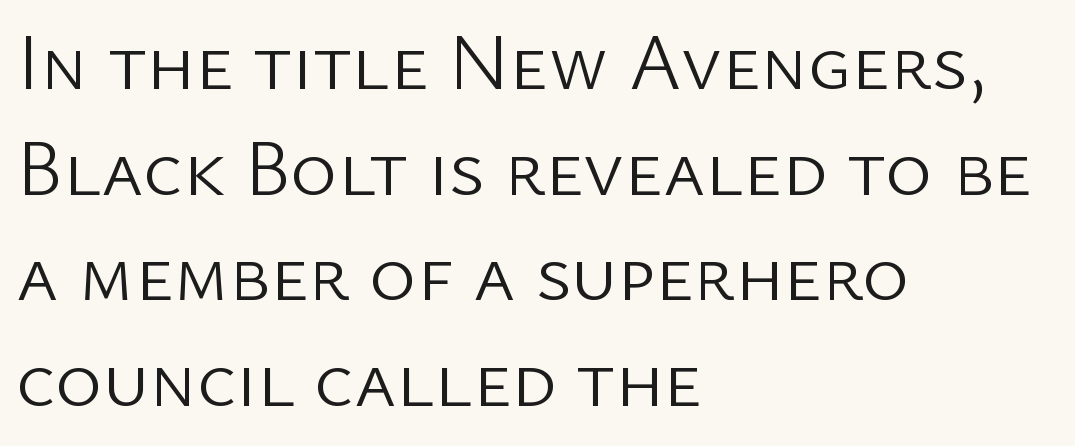
{"serif": "no", "italic": "no", "bold": "no", "weight": "light", "width": "normal", "stroke_contrast": "low", "x_height": "medium", "monospaced": "no", "underline": "no", "align": "left", "line_spacing": "normal", "line_spacing_ratio": 1.32, "letter_spacing": "normal", "letter_spacing_em": 0.0, "glyph_px": 80}
